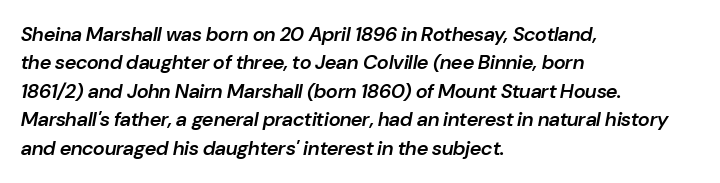
The image shows 20 px text type, italic (leaning right); set left-aligned, normal line spacing (1.42x), normal letter spacing, not underlined.
